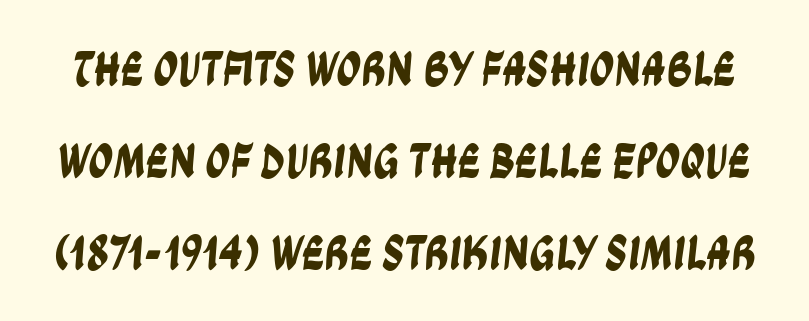
The image shows 49 px condensed sans-serif type; set line spacing 1.88x, normal letter spacing, not underlined; low stroke contrast and a large x-height.
